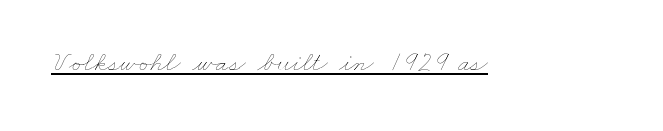
Q: Is the text bold? A: No.
Q: Is the text underlined? A: Yes.
Q: Is the spacing between letters normal or unusually wide? A: Normal.
Q: Width (condensed, normal, or wide)? A: Wide.
Q: Stroke contrast? A: Low.
Q: x-height? A: Small.
Q: Monospaced? A: No.
